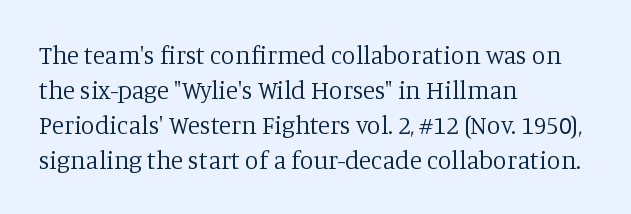
{"italic": "no", "bold": "no", "underline": "no", "align": "left", "line_spacing": "normal", "line_spacing_ratio": 1.4, "letter_spacing": "normal", "letter_spacing_em": 0.0, "glyph_px": 25}
